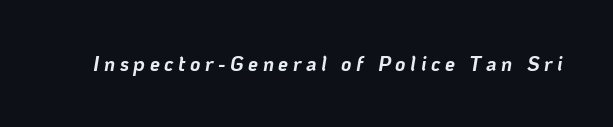
The image shows 20 px bold type, italic (leaning right); set unusually wide letter spacing (+0.23 em), not underlined.
